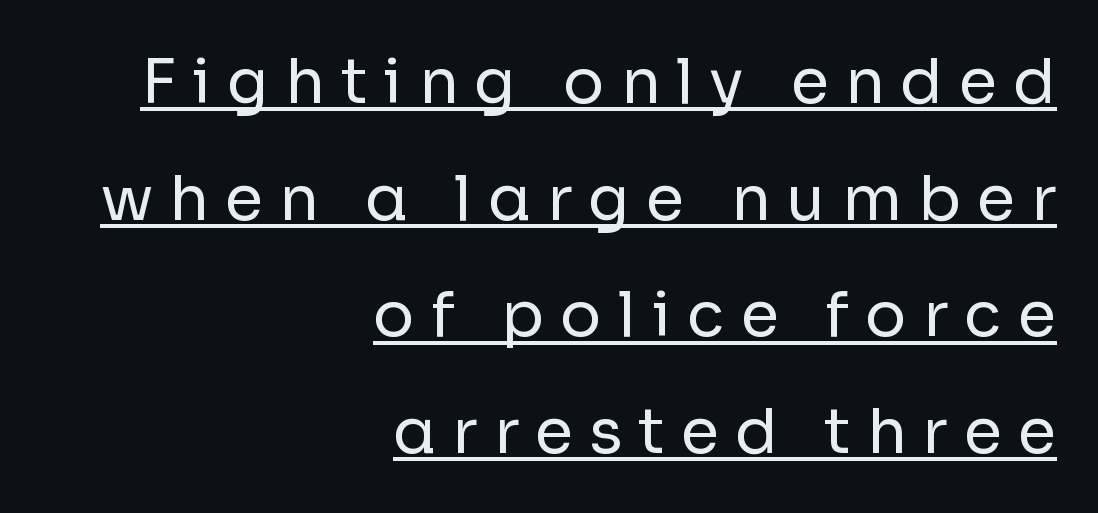
The image shows 62 px regular-weight sans-serif type, upright; set right-aligned, line spacing 1.88x, unusually wide letter spacing (+0.26 em), underlined; low stroke contrast and a medium x-height.
